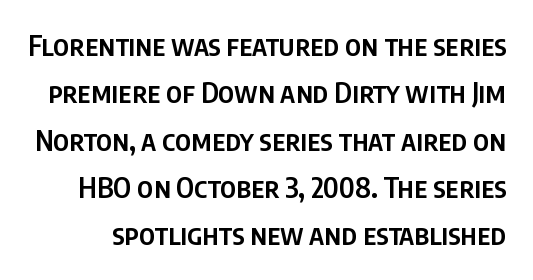
The image shows 28 px semibold, condensed sans-serif type, upright; set normal line spacing (1.69x), normal letter spacing, not underlined; low stroke contrast and a large x-height.
